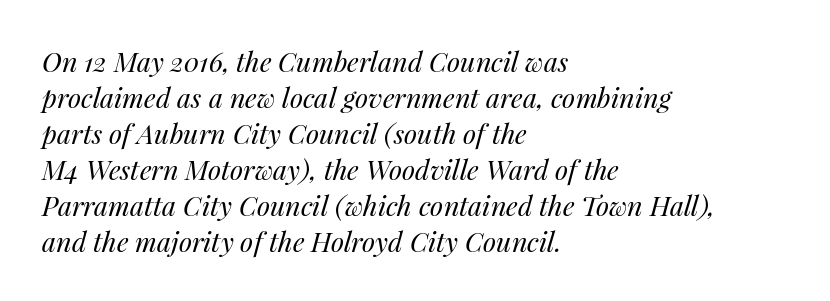
The image shows 27 px text type, italic (leaning right); set left-aligned, normal line spacing (1.33x), normal letter spacing, not underlined.
